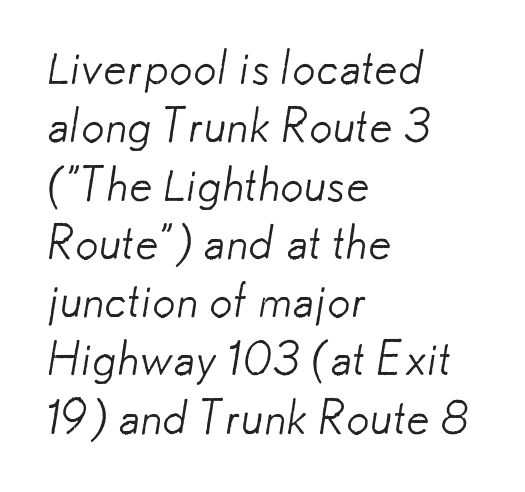
{"serif": "no", "bold": "no", "weight": "light", "width": "normal", "stroke_contrast": "low", "x_height": "small", "monospaced": "no", "underline": "no", "align": "left", "line_spacing_ratio": 1.24, "letter_spacing": "normal", "letter_spacing_em": 0.0, "glyph_px": 47}
